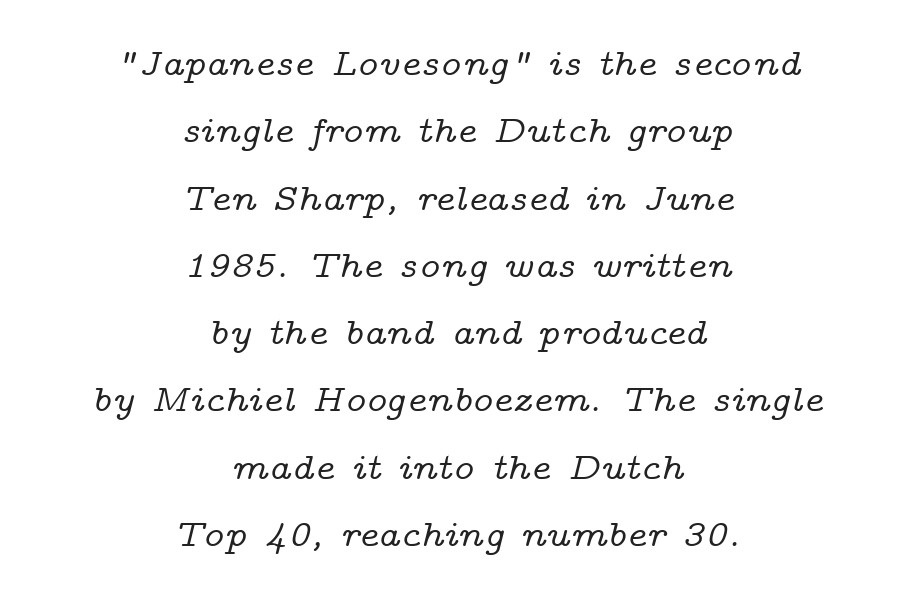
{"serif": "yes", "italic": "yes", "lean": "right", "slant_degrees": 14, "width": "wide", "stroke_contrast": "low", "x_height": "medium", "monospaced": "no", "underline": "no", "align": "center", "line_spacing_ratio": 1.77, "letter_spacing": "normal", "letter_spacing_em": 0.0, "glyph_px": 38}
